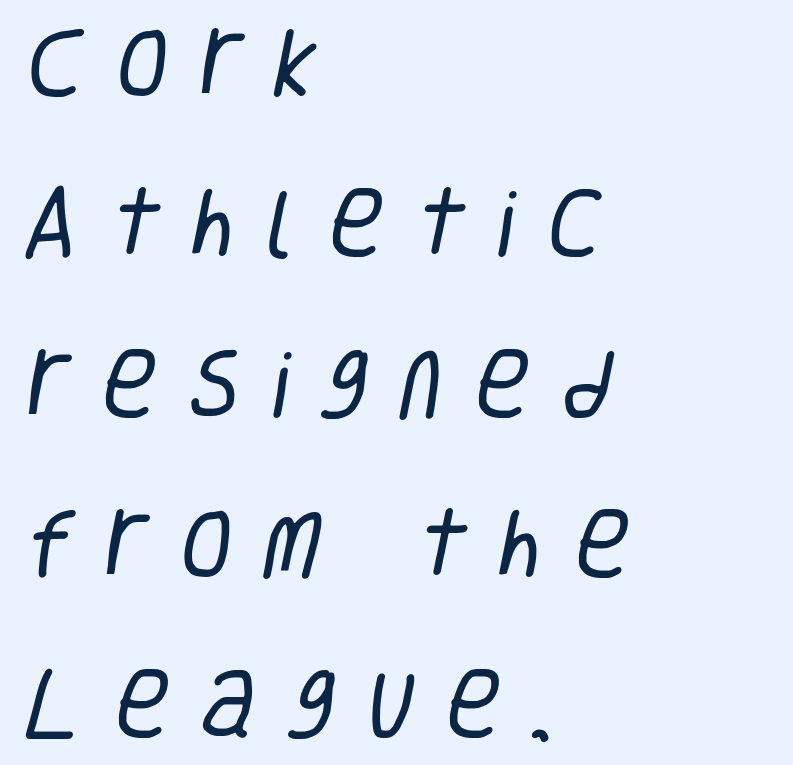
Tracking value appears strongly positive — letters spread wide. The glyphs are unaccompanied by any horizontal stroke below them. Weight: regular or lighter. A typesetter would label this face a sans.
